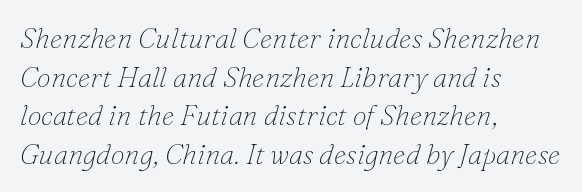
The image shows 28 px thin serif type, italic (leaning right); set left-aligned, normal line spacing (1.38x), normal letter spacing, not underlined; low stroke contrast and a small x-height.
